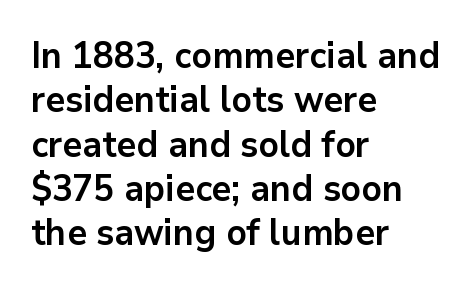
Posture: straight, roman, zero tilt. The strip under each line holds only bare page. The face used here is proportionally spaced, like ordinary book or web type. How are the letters spaced? Ordinarily, with no added tracking. Examine the stroke ends and you'll find no serifs. This sample is left-justified, so line endings fall wherever the words run out.
